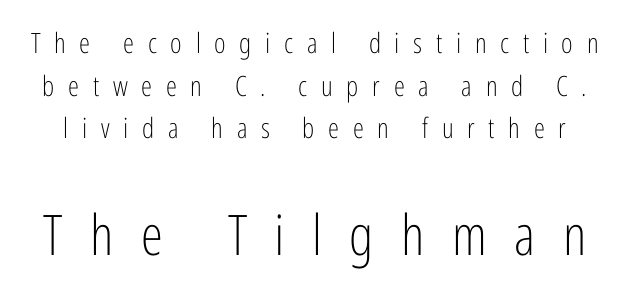
The image shows 56 px light, condensed sans-serif type, upright; set normal line spacing (1.52x), unusually wide letter spacing (+0.49 em), not underlined; the second (bottom) block is 2.0x larger; low stroke contrast and a medium x-height.
